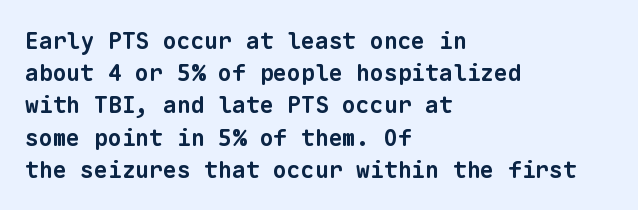
The image shows 23 px bold type; set left-aligned, normal line spacing (1.4x), normal letter spacing, not underlined.
